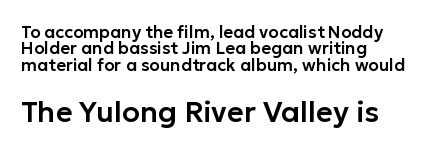
Q: Is the text italic (slanted)? A: No, it is upright.
Q: Is the typeface a serif or a sans-serif typeface? A: Sans-serif.
Q: Is the text underlined? A: No.
Q: How is the paragraph aligned? A: Left-aligned.
Q: Is the spacing between letters normal or unusually wide? A: Normal.
Q: Is the spacing between lines tight, normal or loose? A: Tight.
Q: Which block of text is set in a larger size, the first (top) or the second (bottom)? A: The second (bottom) one.
Q: Width (condensed, normal, or wide)? A: Normal.
Q: Stroke contrast? A: Low.
Q: x-height? A: Medium.
Q: Monospaced? A: No.
